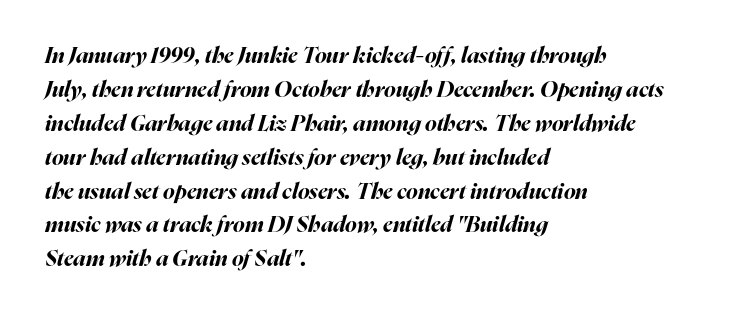
The rendering uses a bold face; every stroke is thick and dark. Honestly, there is no underline to notice here at all. When letters slant like this, we call the style italic. The lines in this sample share a left origin and differ only in where they stop. Regular leading. The rendering keeps characters at their native spacing.
